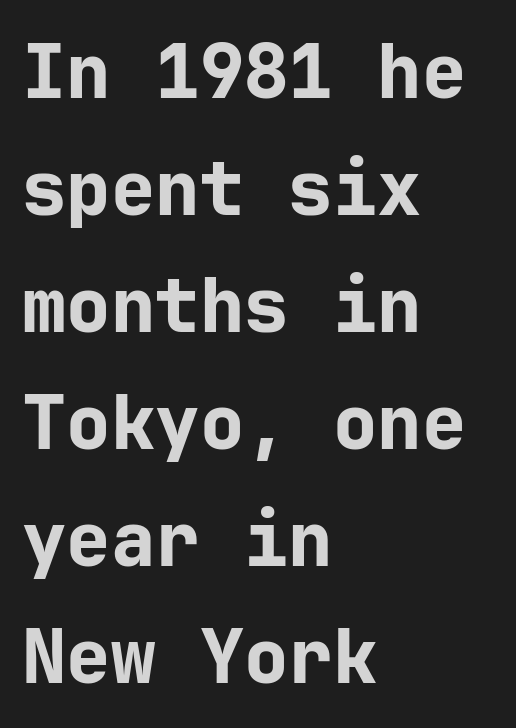
Q: Is the text bold? A: Yes.
Q: Is the text italic (slanted)? A: No, it is upright.
Q: Is the typeface a serif or a sans-serif typeface? A: Sans-serif.
Q: Is the text underlined? A: No.
Q: How is the paragraph aligned? A: Left-aligned.
Q: Is the spacing between letters normal or unusually wide? A: Normal.
Q: Is the spacing between lines tight, normal or loose? A: Normal.
Q: Width (condensed, normal, or wide)? A: Normal.
Q: Stroke contrast? A: Low.
Q: x-height? A: Medium.
